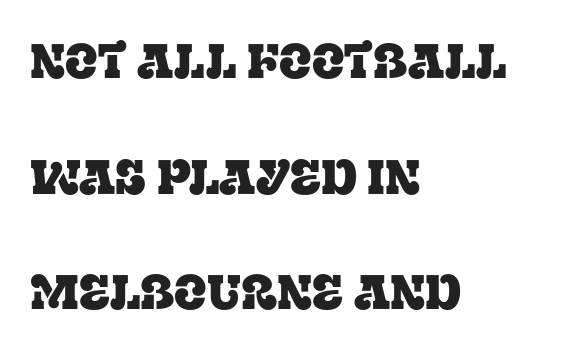
The typeface chosen for these lines features serifs. The font's upright variant was chosen for this text. Where is the straight margin? On the left. The gaps between neighbouring characters are ordinary and unremarkable. Loosely led — the rows are spread out. The rendering uses natural spacing where letterforms have individual widths.
